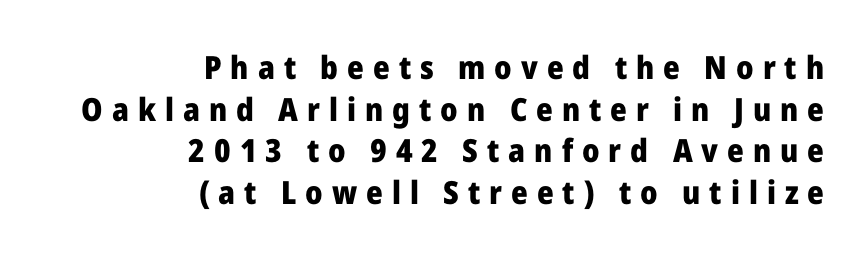
Q: Is the text bold? A: Yes.
Q: Is the text italic (slanted)? A: No, it is upright.
Q: Is the typeface a serif or a sans-serif typeface? A: Sans-serif.
Q: Is the text underlined? A: No.
Q: How is the paragraph aligned? A: Right-aligned.
Q: Is the spacing between letters normal or unusually wide? A: Unusually wide.
Q: Is the spacing between lines tight, normal or loose? A: Normal.
Q: Width (condensed, normal, or wide)? A: Normal.
Q: Stroke contrast? A: Low.
Q: x-height? A: Medium.
Q: Monospaced? A: No.
